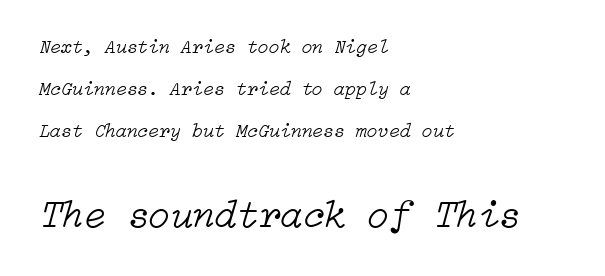
The image shows 40 px light type, italic (leaning right); set left-aligned, loose line spacing (2.11x), normal letter spacing, not underlined; the second (bottom) block is 2.0x larger; low stroke contrast and a medium x-height.
